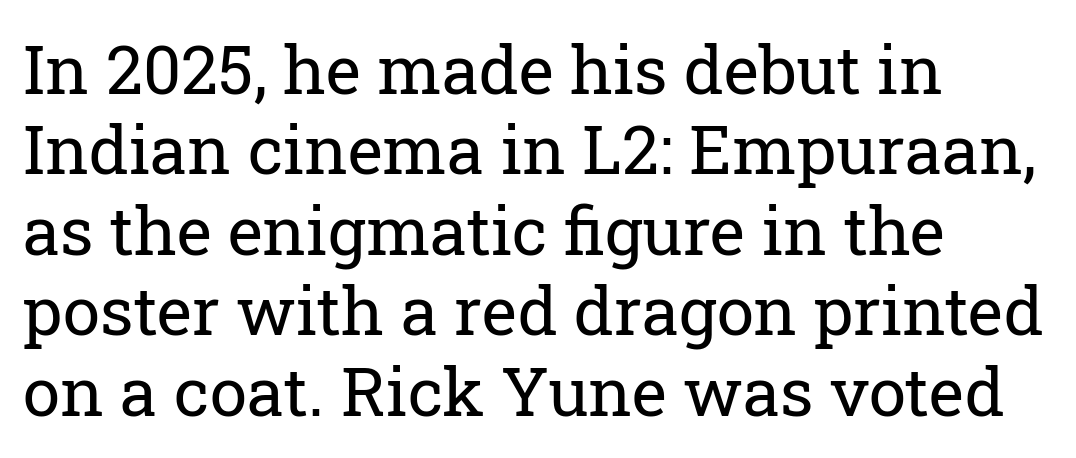
{"serif": "yes", "italic": "no", "bold": "no", "weight": "regular", "width": "normal", "stroke_contrast": "low", "x_height": "medium", "monospaced": "no", "underline": "no", "align": "left", "line_spacing_ratio": 1.2, "letter_spacing": "normal", "letter_spacing_em": 0.0, "glyph_px": 67}
